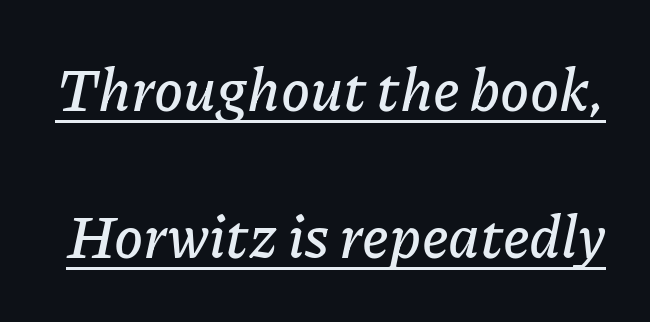
Q: Is the text italic (slanted)? A: Yes, it leans right by about 11 degrees.
Q: Is the text underlined? A: Yes.
Q: Is the spacing between letters normal or unusually wide? A: Normal.
Q: Is the spacing between lines tight, normal or loose? A: Loose.
Q: Width (condensed, normal, or wide)? A: Normal.
Q: Stroke contrast? A: Low.
Q: x-height? A: Medium.
Q: Monospaced? A: No.
